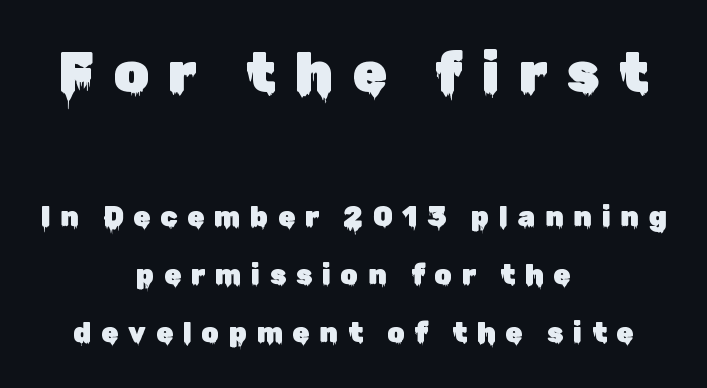
Q: Is the text italic (slanted)? A: No, it is upright.
Q: Is the typeface a serif or a sans-serif typeface? A: Sans-serif.
Q: Is the text underlined? A: No.
Q: How is the paragraph aligned? A: Centered.
Q: Is the spacing between letters normal or unusually wide? A: Unusually wide.
Q: Is the spacing between lines tight, normal or loose? A: Loose.
Q: Which block of text is set in a larger size, the first (top) or the second (bottom)? A: The first (top) one.
Q: Width (condensed, normal, or wide)? A: Normal.
Q: Stroke contrast? A: Low.
Q: x-height? A: Medium.
Q: Monospaced? A: No.
